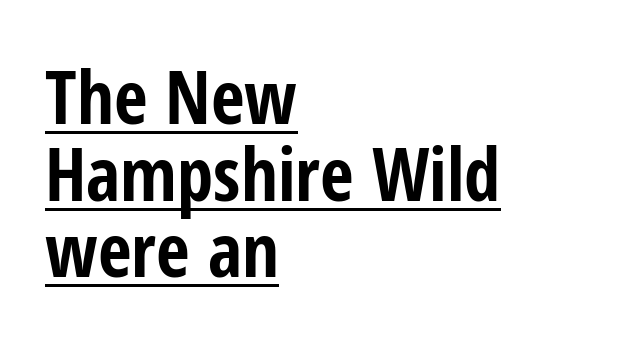
The image shows 73 px bold, condensed sans-serif type, upright; set left-aligned, tight line spacing (1.05x), normal letter spacing, underlined; low stroke contrast and a medium x-height.
